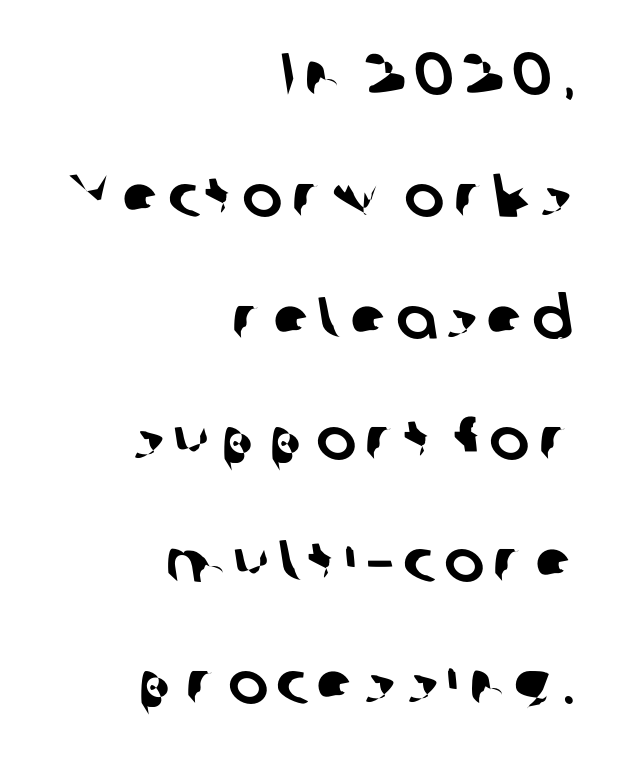
The image shows 60 px sans-serif type; set right-aligned, loose line spacing (2.03x), not underlined; low stroke contrast and a medium x-height.
